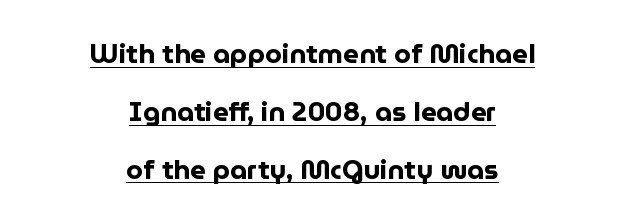
Weight check: bold — yes, fully. Compared with typical body copy, the letter spacing here is the same. If you folded the block vertically in half, each line would mirror itself in length. Vertical strokes here are truly vertical. Interline gaps are noticeably wide in this sample.
